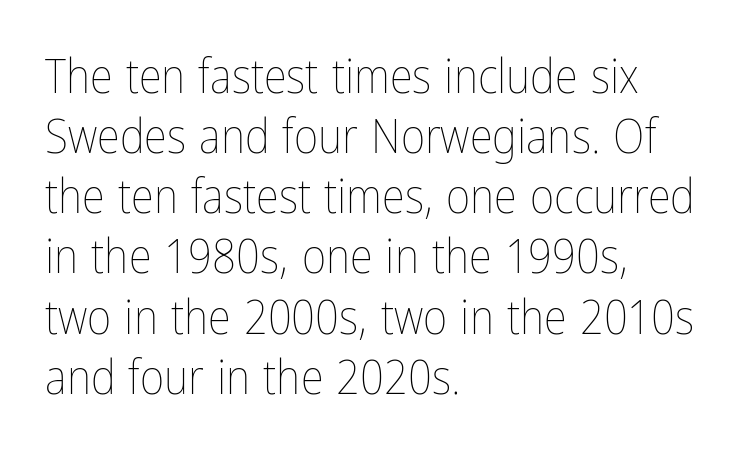
{"italic": "no", "bold": "no", "weight": "thin", "width": "condensed", "stroke_contrast": "low", "x_height": "medium", "monospaced": "no", "underline": "no", "align": "left", "line_spacing": "normal", "line_spacing_ratio": 1.28, "letter_spacing": "normal", "letter_spacing_em": 0.0, "glyph_px": 47}
